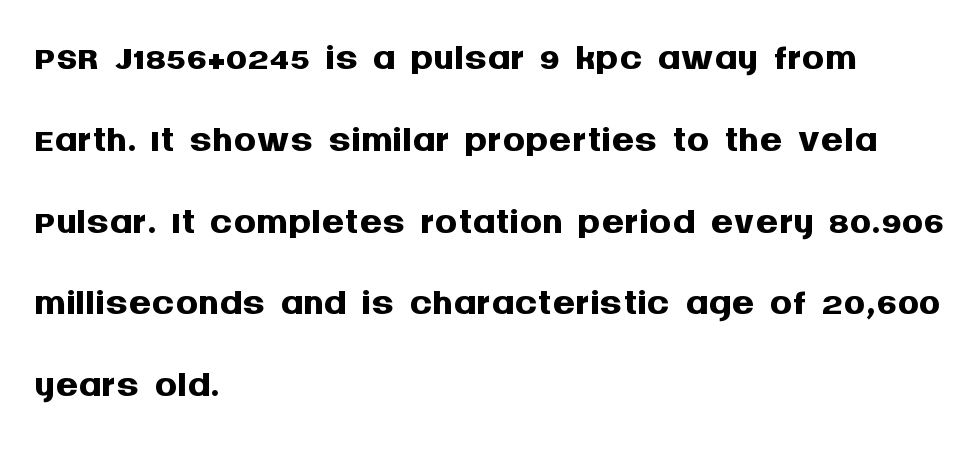
The image shows 56 px semibold sans-serif type, upright; set left-aligned, normal line spacing (1.46x), normal letter spacing, not underlined; medium stroke contrast and a large x-height.
